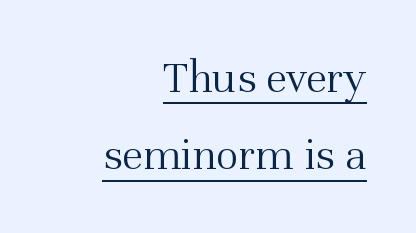
Q: Is the text bold? A: No.
Q: Is the text italic (slanted)? A: No, it is upright.
Q: Is the typeface a serif or a sans-serif typeface? A: Serif.
Q: Is the text underlined? A: Yes.
Q: How is the paragraph aligned? A: Right-aligned.
Q: Is the spacing between letters normal or unusually wide? A: Normal.
Q: Is the spacing between lines tight, normal or loose? A: Normal.
Q: Width (condensed, normal, or wide)? A: Normal.
Q: Stroke contrast? A: Medium.
Q: x-height? A: Medium.
Q: Monospaced? A: No.
